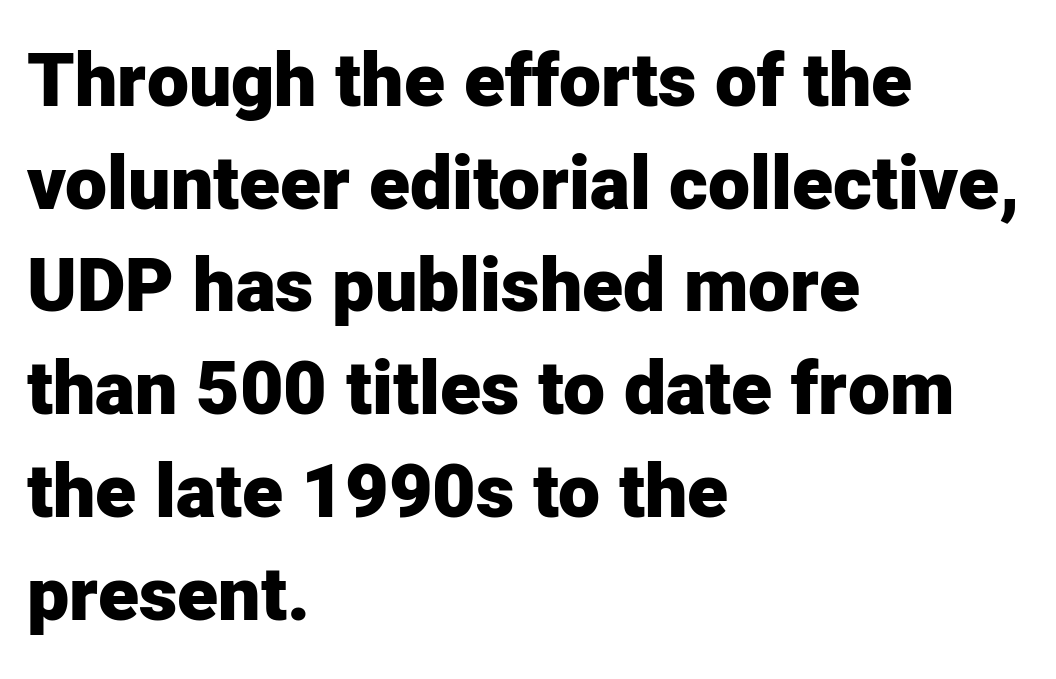
Q: Is the text bold? A: Yes.
Q: Is the text italic (slanted)? A: No, it is upright.
Q: Is the typeface a serif or a sans-serif typeface? A: Sans-serif.
Q: Is the text underlined? A: No.
Q: How is the paragraph aligned? A: Left-aligned.
Q: Is the spacing between letters normal or unusually wide? A: Normal.
Q: Is the spacing between lines tight, normal or loose? A: Normal.
Q: Width (condensed, normal, or wide)? A: Normal.
Q: Stroke contrast? A: Low.
Q: x-height? A: Medium.
Q: Monospaced? A: No.
